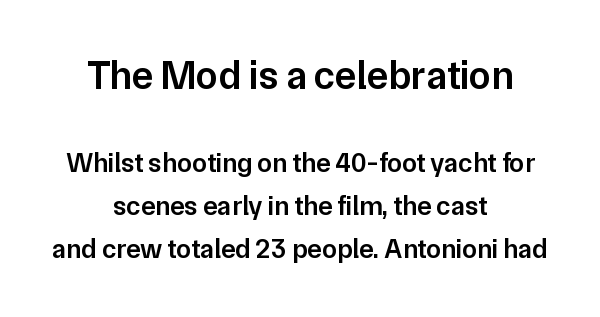
{"serif": "no", "italic": "no", "bold": "semi", "weight": "semibold", "width": "normal", "stroke_contrast": "low", "x_height": "medium", "monospaced": "no", "underline": "no", "align": "center", "line_spacing": "normal", "line_spacing_ratio": 1.58, "letter_spacing": "normal", "letter_spacing_em": 0.0, "larger_block": "first", "size_ratio": 1.48, "glyph_px": 40}
